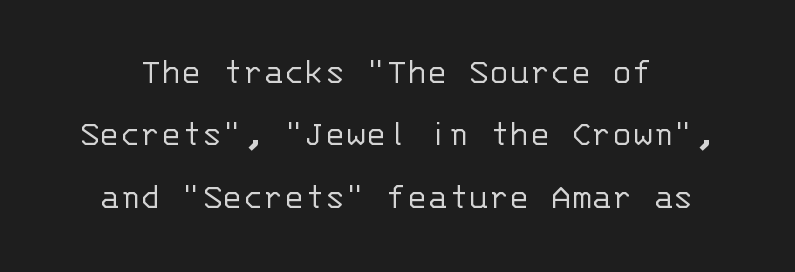
Q: Is the text bold? A: No.
Q: Is the text italic (slanted)? A: No, it is upright.
Q: Is the typeface a serif or a sans-serif typeface? A: Sans-serif.
Q: Is the text underlined? A: No.
Q: Is the spacing between letters normal or unusually wide? A: Normal.
Q: Is the spacing between lines tight, normal or loose? A: Normal.
Q: Width (condensed, normal, or wide)? A: Normal.
Q: Stroke contrast? A: Low.
Q: x-height? A: Large.
Q: Monospaced? A: Yes.
